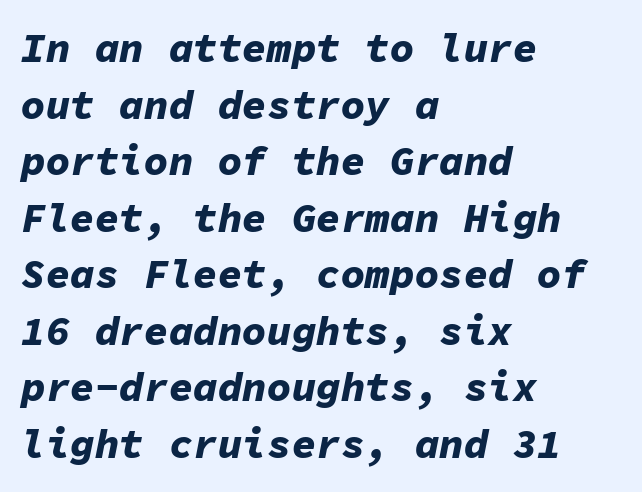
The image shows 41 px bold type, italic (leaning right), monospaced; set left-aligned, normal line spacing (1.38x), normal letter spacing, not underlined; low stroke contrast and a medium x-height.
